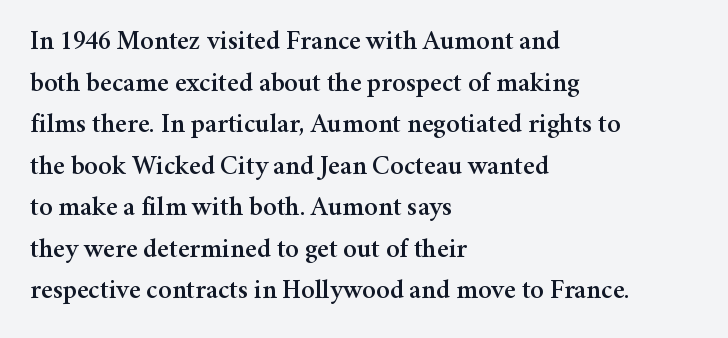
Q: Is the text italic (slanted)? A: No, it is upright.
Q: Is the text underlined? A: No.
Q: How is the paragraph aligned? A: Left-aligned.
Q: Is the spacing between letters normal or unusually wide? A: Normal.
Q: Is the spacing between lines tight, normal or loose? A: Normal.
